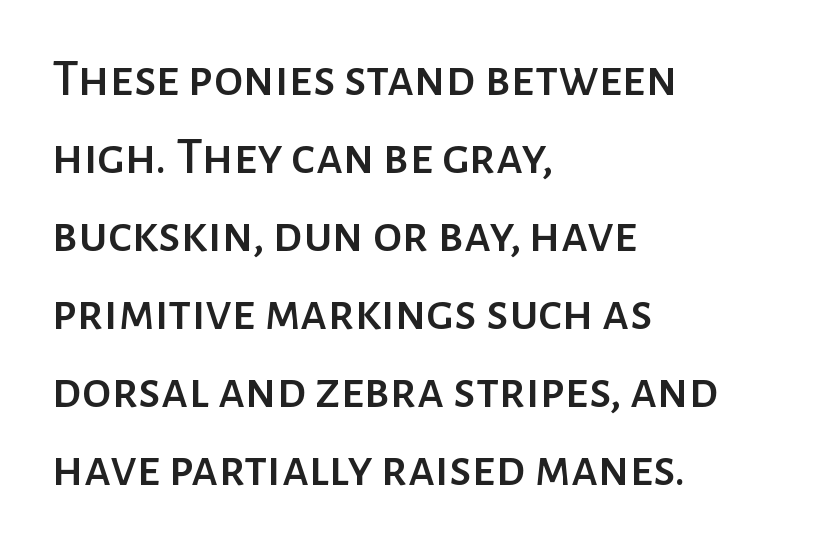
Q: Is the text italic (slanted)? A: No, it is upright.
Q: Is the typeface a serif or a sans-serif typeface? A: Sans-serif.
Q: Is the text underlined? A: No.
Q: How is the paragraph aligned? A: Left-aligned.
Q: Is the spacing between letters normal or unusually wide? A: Normal.
Q: Is the spacing between lines tight, normal or loose? A: Normal.
Q: Width (condensed, normal, or wide)? A: Normal.
Q: Stroke contrast? A: Low.
Q: x-height? A: Medium.
Q: Monospaced? A: No.
